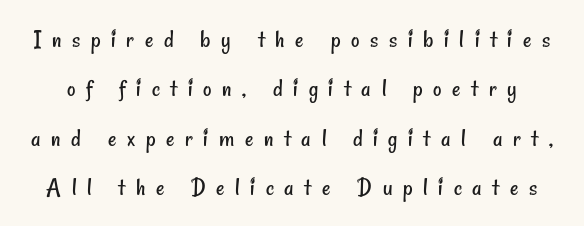
Q: Is the text bold? A: No.
Q: Is the text underlined? A: No.
Q: Is the spacing between letters normal or unusually wide? A: Unusually wide.
Q: Is the spacing between lines tight, normal or loose? A: Loose.
